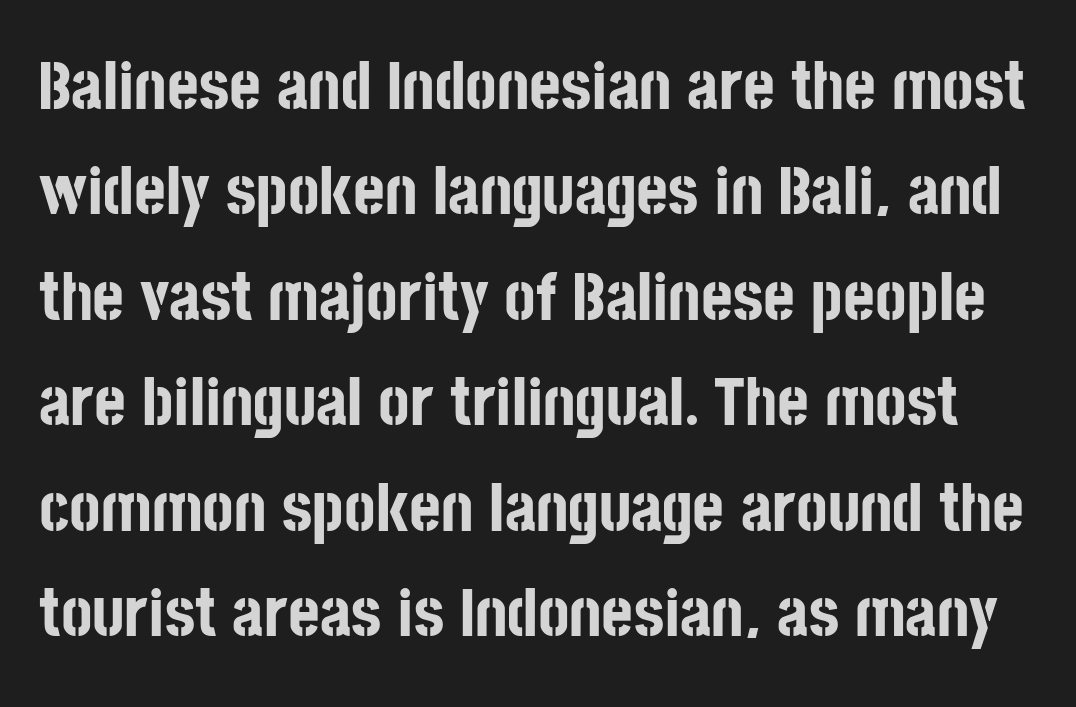
What stands out about the letter spacing? Nothing — it is the standard amount. Bold? Absolutely — the strokes are thick and heavy. The face used here is proportionally spaced, like ordinary book or web type. The string is rendered with underlining switched off.
